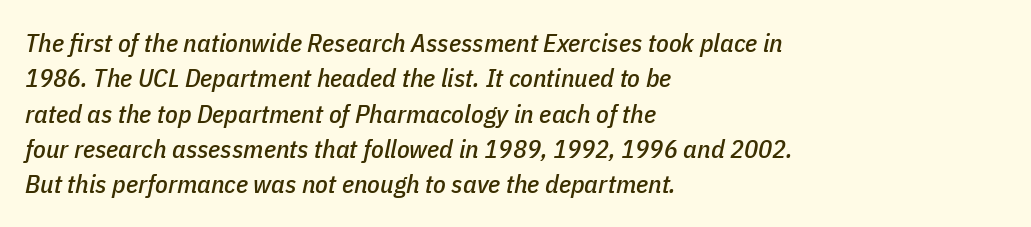
{"italic": "yes", "lean": "right", "slant_degrees": 11, "underline": "no", "align": "left", "line_spacing": "normal", "line_spacing_ratio": 1.36, "letter_spacing": "normal", "letter_spacing_em": 0.0, "glyph_px": 26}
